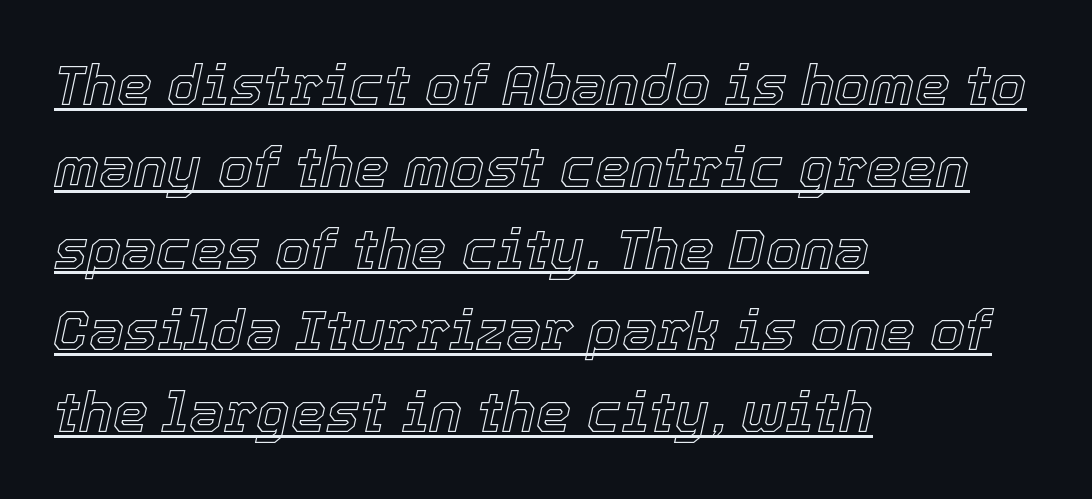
{"italic": "yes", "lean": "right", "slant_degrees": 12, "width": "normal", "x_height": "medium", "monospaced": "no", "underline": "yes", "align": "left", "line_spacing": "normal", "line_spacing_ratio": 1.46, "letter_spacing": "normal", "letter_spacing_em": 0.0, "glyph_px": 56}
